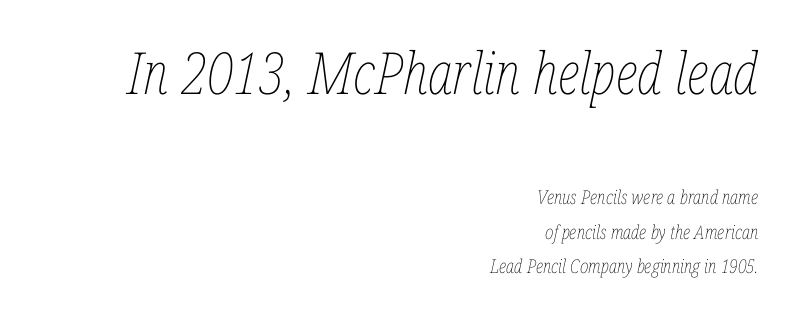
Look at the glyph heights: the upper group is clearly the bigger setting. Observe the ordinary spacing: letters are neighbours, not strangers. Is this a fixed-width face? No — the glyphs have proportional, varying widths. Glance below the letters and you will spot only blank space. In terms of posture, this sample is oblique. The lines in this sample share a right terminus and differ only in where they begin.
